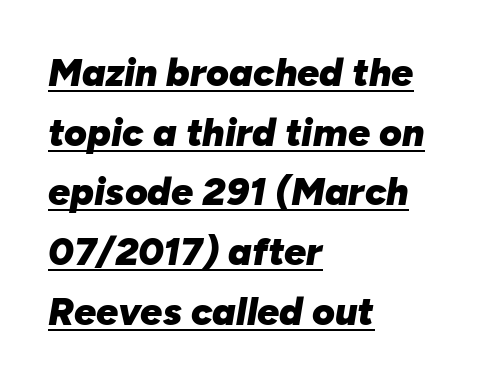
Would a proofreader flag this as italicized? Yes. Nobody touched the tracking dial on this one. Glance below the letters and you will spot a drawn line. Thick stems and heavy bowls — unmistakably bold. Vertically, the passage feels balanced, rows spaced as you'd expect.
